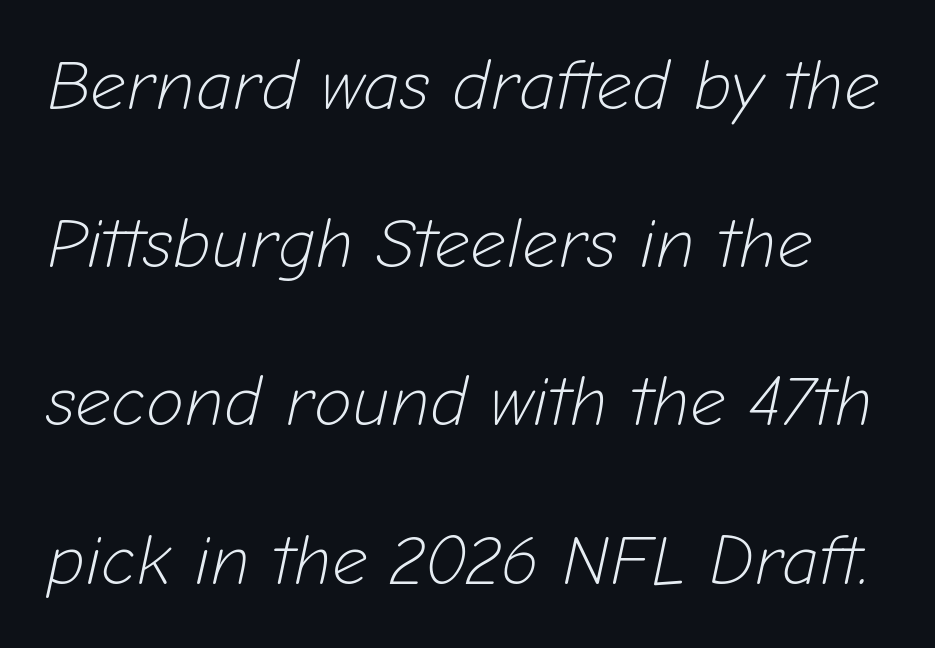
{"italic": "yes", "lean": "right", "slant_degrees": 12, "bold": "no", "weight": "light", "width": "normal", "stroke_contrast": "low", "x_height": "medium", "monospaced": "no", "underline": "no", "line_spacing": "loose", "line_spacing_ratio": 2.26, "letter_spacing": "normal", "letter_spacing_em": 0.0, "glyph_px": 70}
